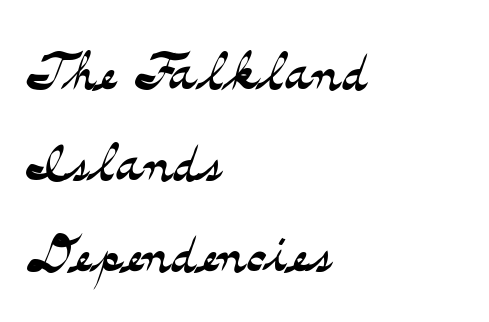
Q: Is the text bold? A: No.
Q: Is the text italic (slanted)? A: Yes.
Q: Is the typeface a serif or a sans-serif typeface? A: Serif.
Q: Is the text underlined? A: No.
Q: How is the paragraph aligned? A: Left-aligned.
Q: Is the spacing between letters normal or unusually wide? A: Normal.
Q: Is the spacing between lines tight, normal or loose? A: Normal.
Q: Width (condensed, normal, or wide)? A: Wide.
Q: Stroke contrast? A: Medium.
Q: x-height? A: Small.
Q: Monospaced? A: No.
